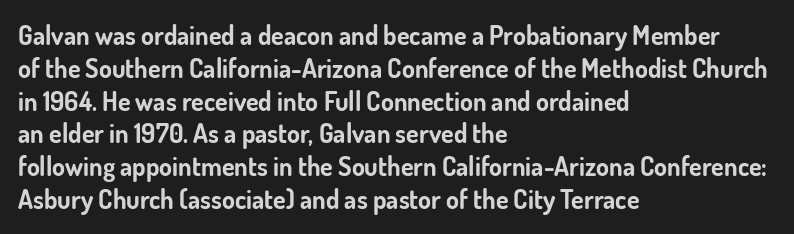
{"italic": "no", "bold": "yes", "underline": "no", "align": "left", "line_spacing": "normal", "line_spacing_ratio": 1.26, "letter_spacing": "normal", "letter_spacing_em": 0.0, "glyph_px": 26}
